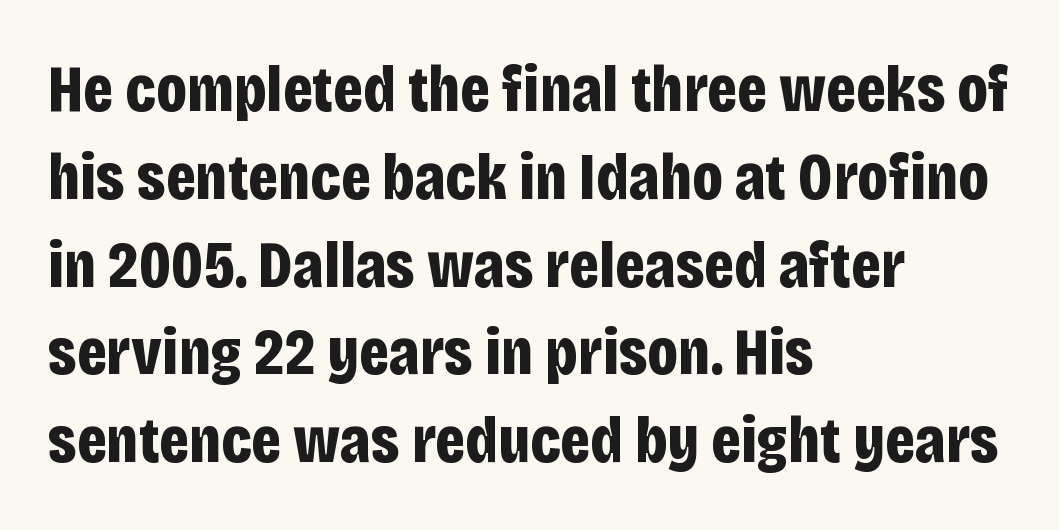
Q: Is the text bold? A: Yes.
Q: Is the text italic (slanted)? A: No, it is upright.
Q: Is the typeface a serif or a sans-serif typeface? A: Sans-serif.
Q: Is the text underlined? A: No.
Q: How is the paragraph aligned? A: Left-aligned.
Q: Is the spacing between letters normal or unusually wide? A: Normal.
Q: Is the spacing between lines tight, normal or loose? A: Normal.
Q: Width (condensed, normal, or wide)? A: Condensed.
Q: Stroke contrast? A: Low.
Q: x-height? A: Large.
Q: Monospaced? A: No.
